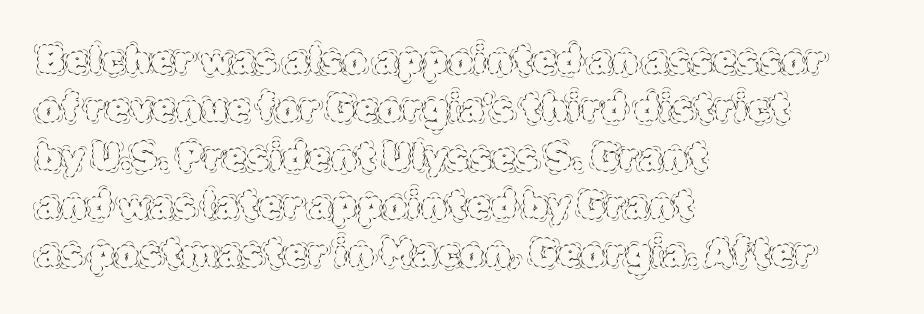
Q: Is the text bold? A: No.
Q: Is the text italic (slanted)? A: No, it is upright.
Q: Is the text underlined? A: No.
Q: How is the paragraph aligned? A: Left-aligned.
Q: Is the spacing between letters normal or unusually wide? A: Normal.
Q: Is the spacing between lines tight, normal or loose? A: Normal.
Q: Width (condensed, normal, or wide)? A: Normal.
Q: x-height? A: Large.
Q: Monospaced? A: No.
